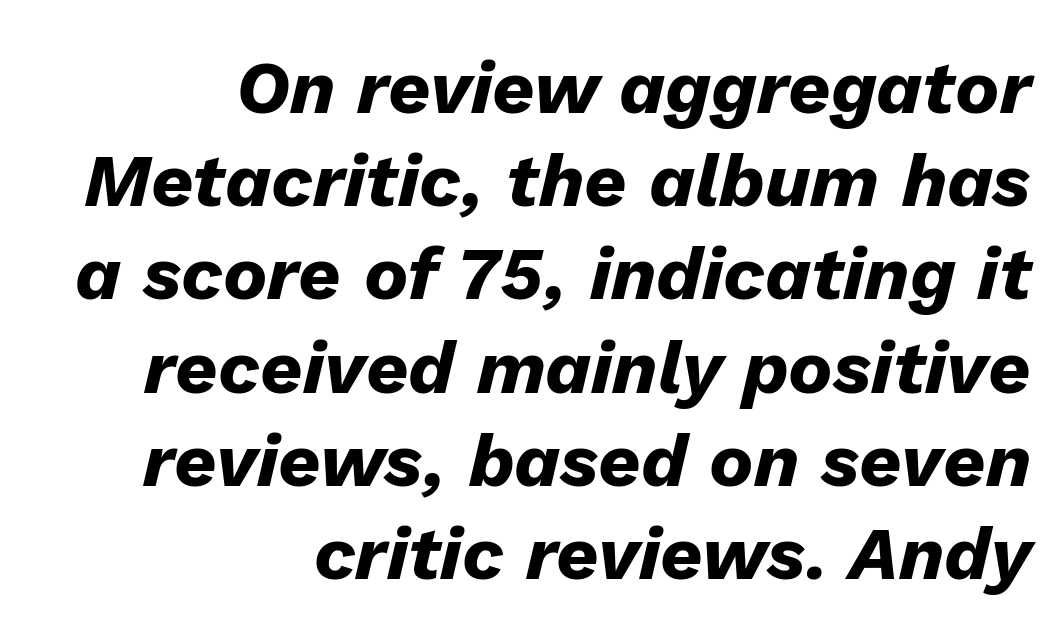
The image shows 74 px heavy type, italic (leaning right); set right-aligned, normal line spacing (1.26x), normal letter spacing, not underlined; low stroke contrast and a medium x-height.
